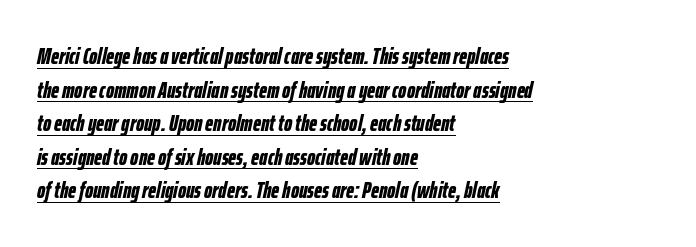
The image shows 23 px bold type, italic (leaning right); set left-aligned, normal line spacing (1.46x), normal letter spacing, underlined.
